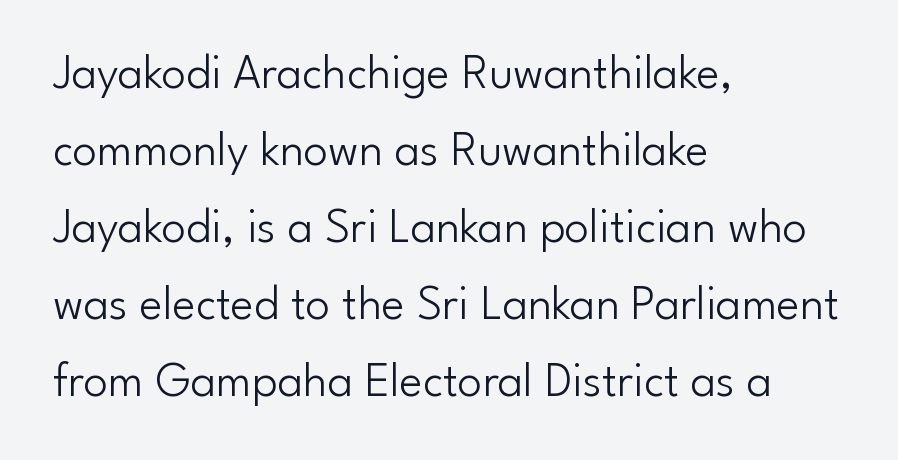
The passage shown stacks its lines at a standard gap. These lines are set flush left with a ragged right edge. The letters look calm and open, with moderate or lighter stems. Beneath every word, the page is bare. You could not count columns in this text — the font is proportionally spaced. No extra tracking has been applied to these lines.
